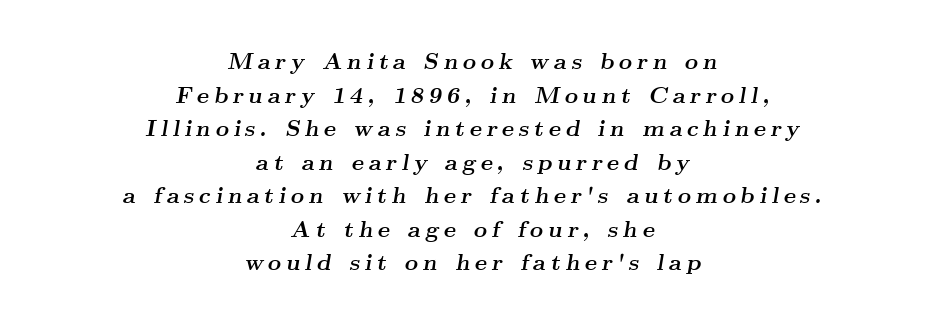
The image shows 23 px bold type, italic (leaning right); set centered, normal line spacing (1.46x), unusually wide letter spacing (+0.2 em), not underlined.
